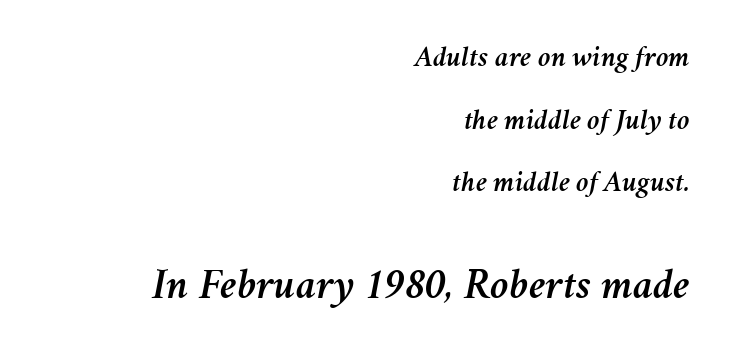
Q: Is the text italic (slanted)? A: Yes, it leans right by about 11 degrees.
Q: Is the text underlined? A: No.
Q: How is the paragraph aligned? A: Right-aligned.
Q: Is the spacing between letters normal or unusually wide? A: Normal.
Q: Is the spacing between lines tight, normal or loose? A: Loose.
Q: Which block of text is set in a larger size, the first (top) or the second (bottom)? A: The second (bottom) one.
Q: Width (condensed, normal, or wide)? A: Normal.
Q: Stroke contrast? A: Medium.
Q: x-height? A: Medium.
Q: Monospaced? A: No.
